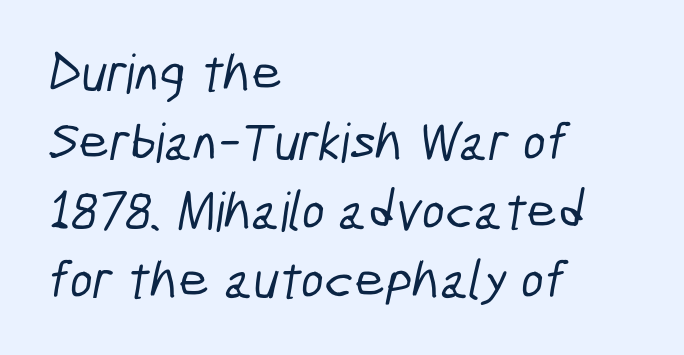
Serif or sans? Sans — the stroke terminals are bare. Each word holds together tightly as a unit, with standard inter-letter gaps. Which margin do the lines hug? The left one — the right edge is uneven. Underline: absent.
